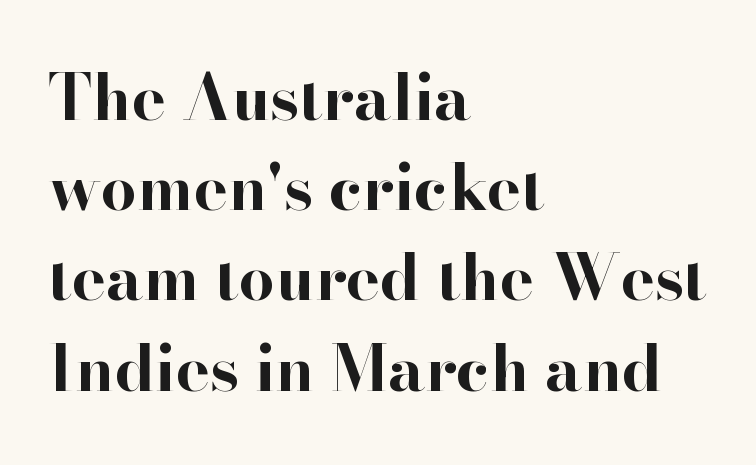
Q: Is the text bold? A: Yes.
Q: Is the text italic (slanted)? A: No, it is upright.
Q: Is the typeface a serif or a sans-serif typeface? A: Serif.
Q: Is the text underlined? A: No.
Q: How is the paragraph aligned? A: Left-aligned.
Q: Is the spacing between letters normal or unusually wide? A: Normal.
Q: Is the spacing between lines tight, normal or loose? A: Normal.
Q: Width (condensed, normal, or wide)? A: Normal.
Q: Stroke contrast? A: High.
Q: x-height? A: Small.
Q: Monospaced? A: No.
